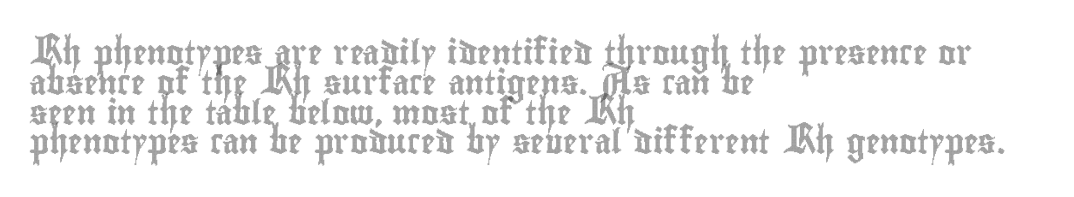
Q: Is the text italic (slanted)? A: No, it is upright.
Q: Is the text underlined? A: No.
Q: How is the paragraph aligned? A: Left-aligned.
Q: Is the spacing between letters normal or unusually wide? A: Normal.
